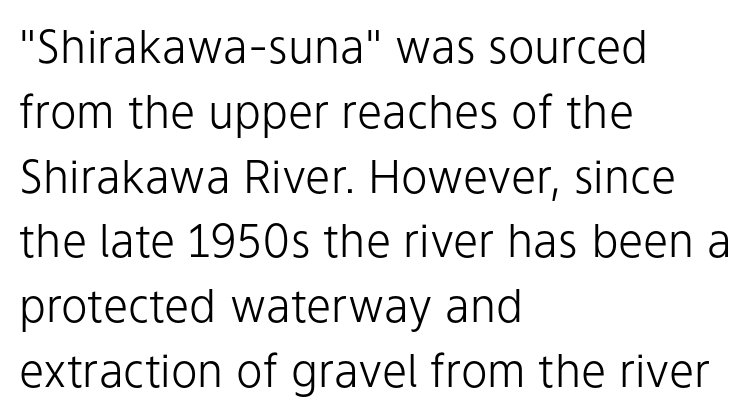
The image shows 45 px light sans-serif type, upright; set left-aligned, normal line spacing (1.44x), normal letter spacing, not underlined; low stroke contrast and a medium x-height.
